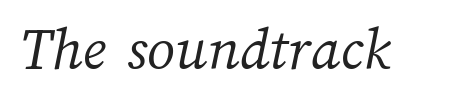
Q: Is the text bold? A: No.
Q: Is the text underlined? A: No.
Q: Is the spacing between letters normal or unusually wide? A: Normal.
Q: Width (condensed, normal, or wide)? A: Normal.
Q: Stroke contrast? A: Medium.
Q: x-height? A: Medium.
Q: Monospaced? A: No.
